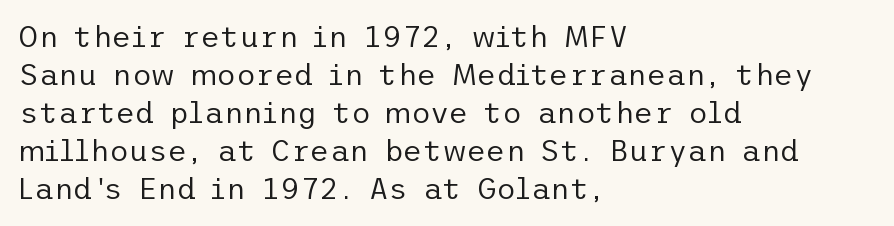
{"serif": "no", "italic": "no", "bold": "no", "weight": "regular", "width": "normal", "stroke_contrast": "low", "x_height": "medium", "underline": "no", "align": "left", "line_spacing": "normal", "line_spacing_ratio": 1.27, "letter_spacing": "normal", "letter_spacing_em": 0.0, "glyph_px": 30}
